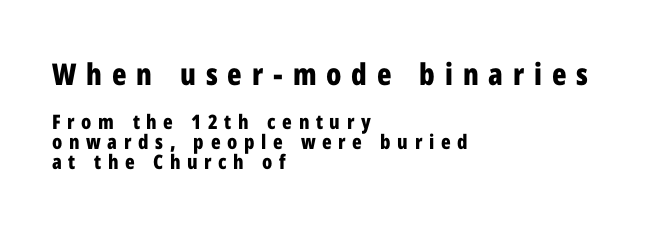
{"serif": "no", "italic": "no", "bold": "yes", "weight": "bold", "width": "condensed", "stroke_contrast": "low", "x_height": "medium", "monospaced": "no", "underline": "no", "align": "left", "line_spacing": "tight", "line_spacing_ratio": 1.02, "letter_spacing": "wide", "letter_spacing_em": 0.33, "larger_block": "first", "size_ratio": 1.5, "glyph_px": 30}
